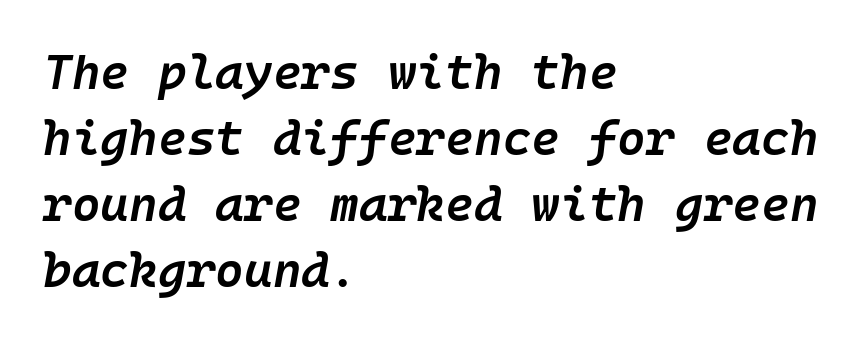
Q: Is the text bold? A: Semi-bold.
Q: Is the text italic (slanted)? A: Yes, it leans right by about 10 degrees.
Q: Is the text underlined? A: No.
Q: How is the paragraph aligned? A: Left-aligned.
Q: Is the spacing between letters normal or unusually wide? A: Normal.
Q: Is the spacing between lines tight, normal or loose? A: Normal.
Q: Width (condensed, normal, or wide)? A: Normal.
Q: Stroke contrast? A: Low.
Q: x-height? A: Medium.
